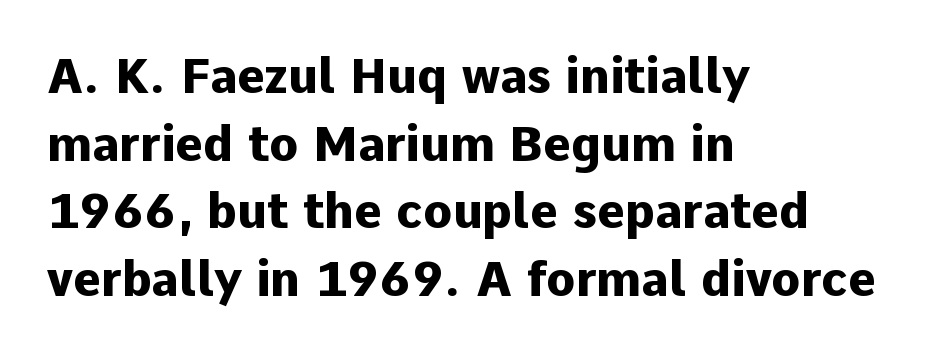
{"serif": "no", "italic": "no", "bold": "yes", "weight": "heavy", "width": "normal", "stroke_contrast": "low", "x_height": "medium", "monospaced": "no", "underline": "no", "align": "left", "line_spacing": "normal", "line_spacing_ratio": 1.41, "letter_spacing": "normal", "letter_spacing_em": 0.0, "glyph_px": 48}
